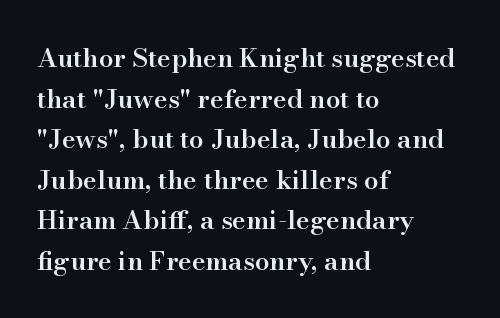
Q: Is the text bold? A: Semi-bold.
Q: Is the text italic (slanted)? A: No, it is upright.
Q: Is the text underlined? A: No.
Q: How is the paragraph aligned? A: Left-aligned.
Q: Is the spacing between letters normal or unusually wide? A: Normal.
Q: Is the spacing between lines tight, normal or loose? A: Normal.
